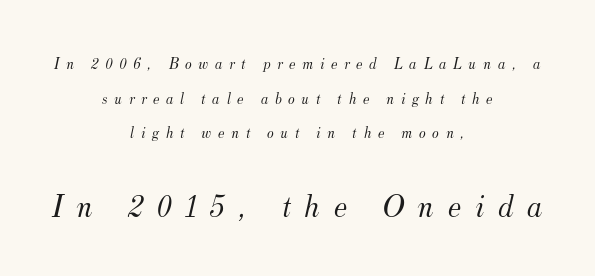
The image shows 33 px light serif type, italic (leaning right); set centered, loose line spacing (2.17x), unusually wide letter spacing (+0.41 em), not underlined; the second (bottom) block is 2.06x larger; medium stroke contrast and a small x-height.
